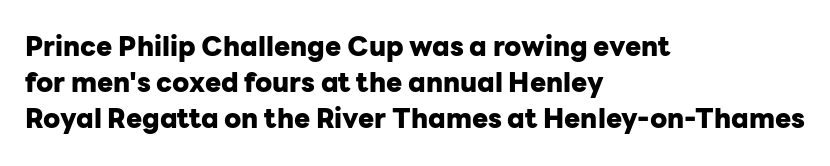
{"italic": "no", "bold": "yes", "underline": "no", "align": "left", "line_spacing": "normal", "line_spacing_ratio": 1.34, "letter_spacing": "normal", "letter_spacing_em": 0.0, "glyph_px": 27}
